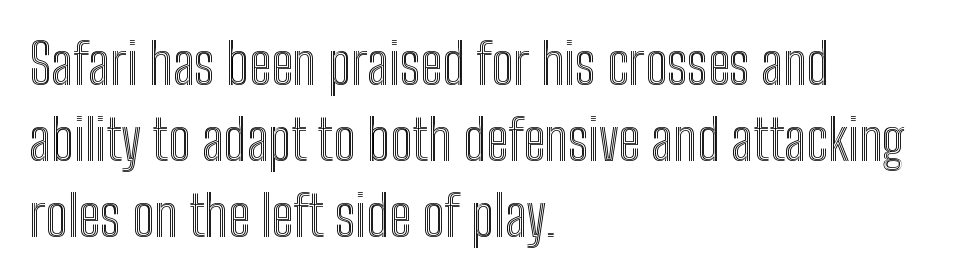
Here the designer chose a conventional face with non-uniform glyph widths. Baseline-to-baseline distance is the conventional proportion of letter height. These lines stack with their left ends in a neat column. The lettering stays uniformly vertical, giving the passage a roman look.
